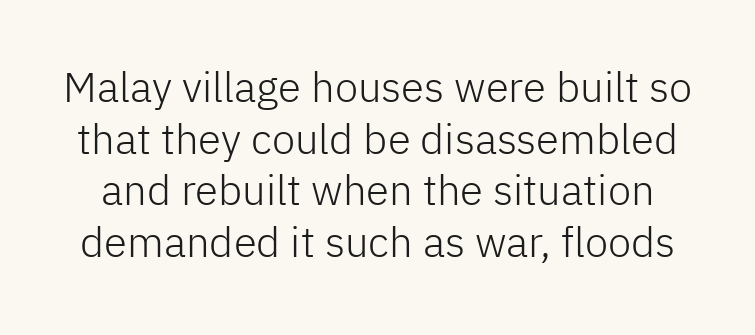
Q: Is the text bold? A: No.
Q: Is the text italic (slanted)? A: No, it is upright.
Q: Is the typeface a serif or a sans-serif typeface? A: Sans-serif.
Q: Is the text underlined? A: No.
Q: Is the spacing between letters normal or unusually wide? A: Normal.
Q: Width (condensed, normal, or wide)? A: Normal.
Q: Stroke contrast? A: Low.
Q: x-height? A: Medium.
Q: Monospaced? A: No.
